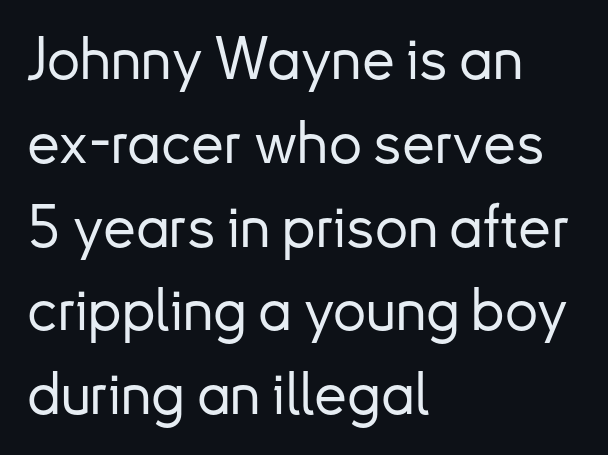
Here the designer chose a conventional face with non-uniform glyph widths. This sample uses an upright cut, with every glyph sitting square on the baseline. The setting favours the left margin, as ordinary paragraphs usually do. Unlike a traditional serif, this face leaves its strokes unadorned.
